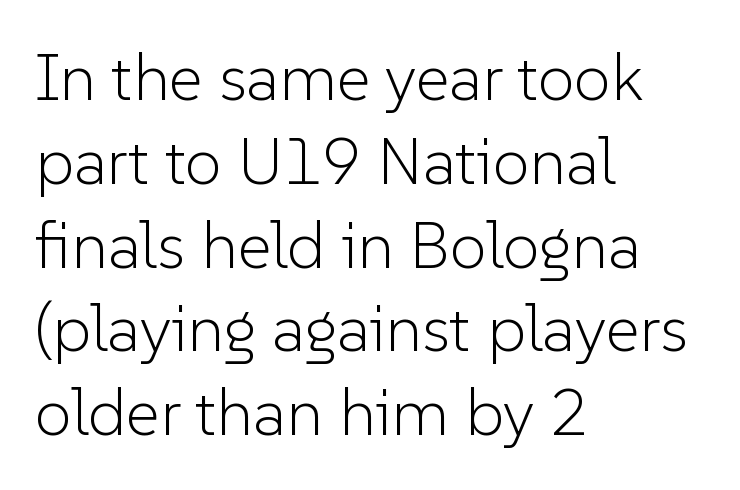
Italic: no, the glyphs are upright roman. Observe the absence of serifs on each vertical stroke in this sample. The line texture is even and compact thanks to regular tracking. Successive baselines arrive at the customary interval. The compositor pushed each line to the left boundary.
